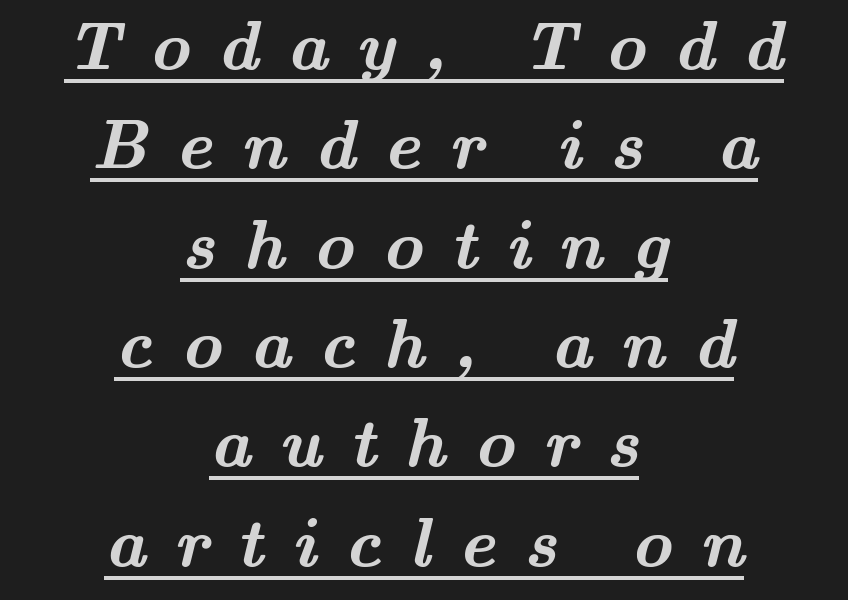
The image shows 69 px semibold, wide serif type; set centered, normal line spacing (1.44x), unusually wide letter spacing (+0.41 em), underlined; medium stroke contrast and a small x-height.
